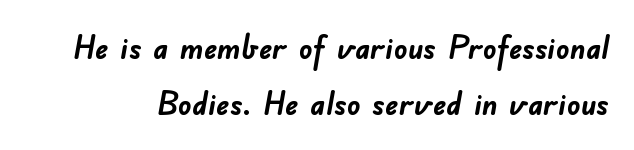
How are the letters spaced? Ordinarily, with no added tracking. Baseline-to-baseline distance is the conventional proportion of letter height. This sample uses a sans-serif face. Notice how thick the strokes are: this is what a full bold looks like. The letters advance in unequal steps, a hallmark of proportional type. Underlining? Definitely not there.
